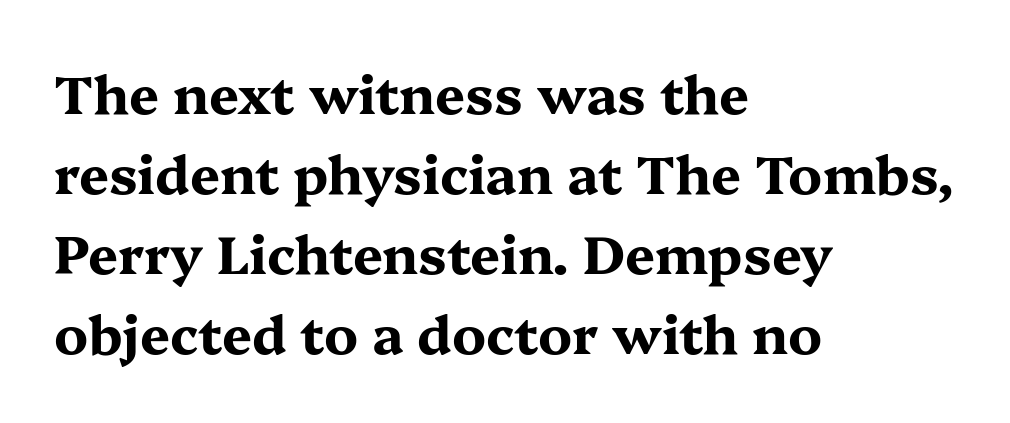
Stroke thickness is high; the sample reads as a true bold. Short note: letters normally spaced. Layout note: lines flush left. The gap between lines stays unmarked.
